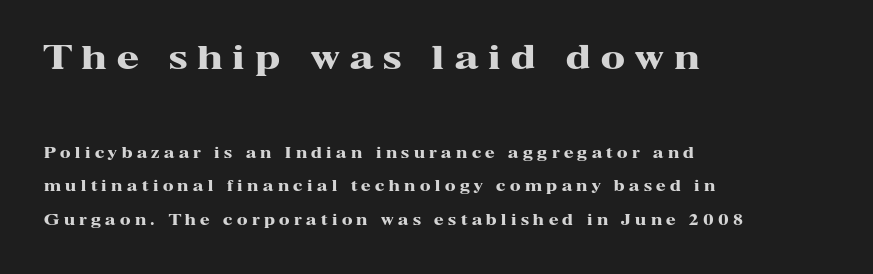
The image shows 32 px heavy, wide serif type, upright; set left-aligned, loose line spacing (2.41x), unusually wide letter spacing (+0.32 em), not underlined; the first (top) block is 2.29x larger; high stroke contrast and a medium x-height.
